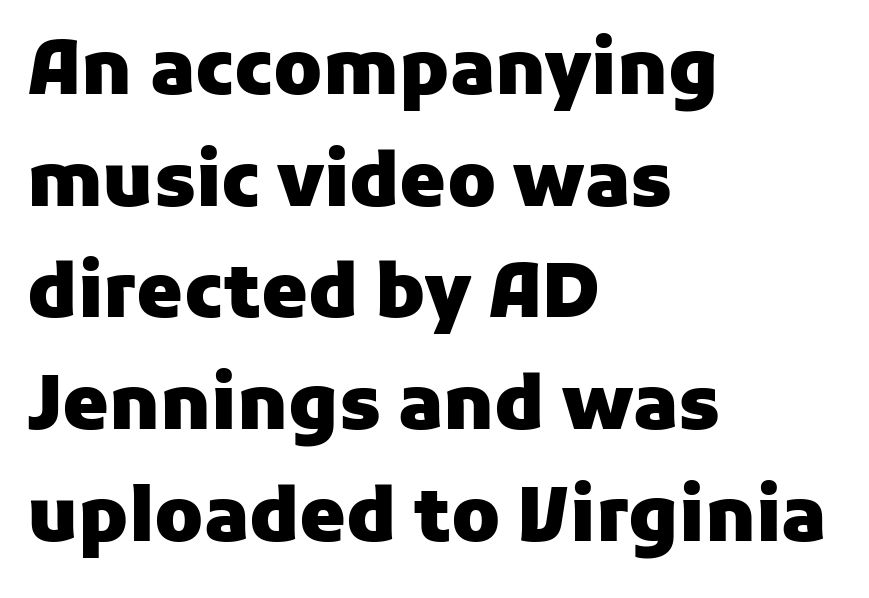
Q: Is the text bold? A: Yes.
Q: Is the text italic (slanted)? A: No, it is upright.
Q: Is the typeface a serif or a sans-serif typeface? A: Sans-serif.
Q: Is the text underlined? A: No.
Q: How is the paragraph aligned? A: Left-aligned.
Q: Is the spacing between letters normal or unusually wide? A: Normal.
Q: Is the spacing between lines tight, normal or loose? A: Normal.
Q: Width (condensed, normal, or wide)? A: Normal.
Q: Stroke contrast? A: Low.
Q: x-height? A: Medium.
Q: Monospaced? A: No.
